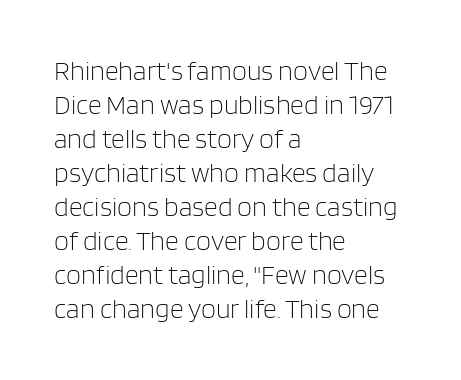
Vertically, the passage feels balanced, rows spaced as you'd expect. The strip under each line holds only bare page. Weight: in the light-to-regular range. Glyph-to-glyph distance matches everyday printed text.
